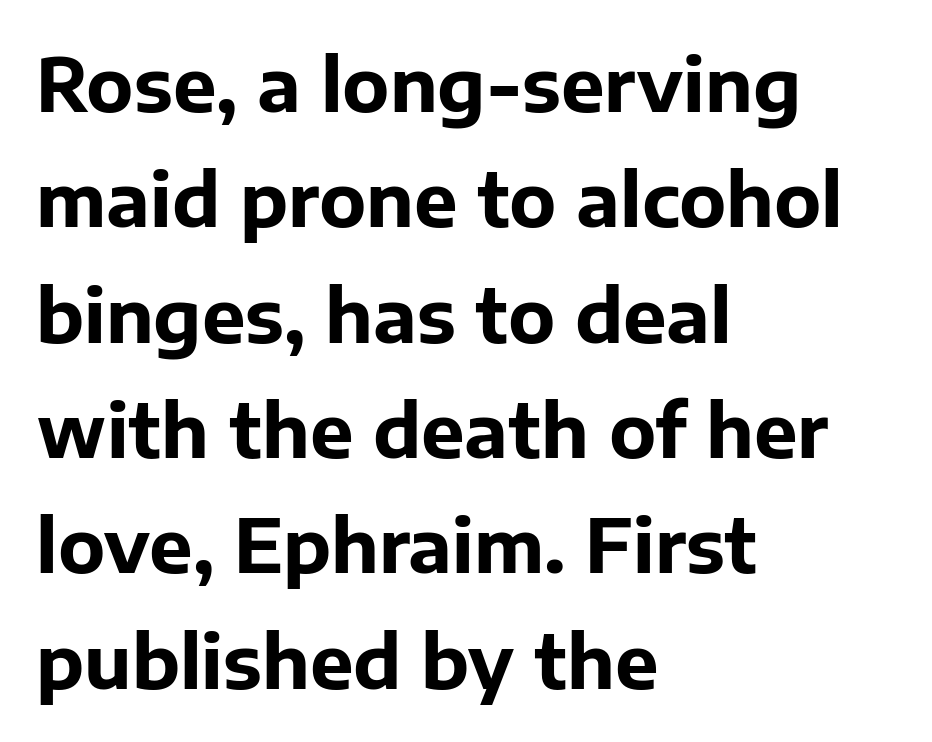
Q: Is the text bold? A: Yes.
Q: Is the text italic (slanted)? A: No, it is upright.
Q: Is the typeface a serif or a sans-serif typeface? A: Sans-serif.
Q: Is the text underlined? A: No.
Q: How is the paragraph aligned? A: Left-aligned.
Q: Is the spacing between letters normal or unusually wide? A: Normal.
Q: Is the spacing between lines tight, normal or loose? A: Normal.
Q: Width (condensed, normal, or wide)? A: Normal.
Q: Stroke contrast? A: Low.
Q: x-height? A: Medium.
Q: Monospaced? A: No.
